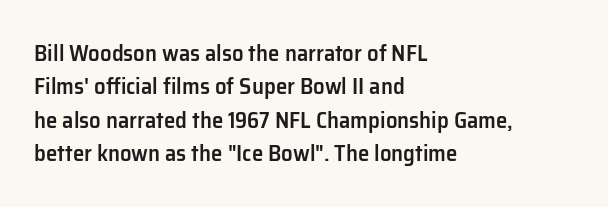
Q: Is the text bold? A: Semi-bold.
Q: Is the text italic (slanted)? A: No, it is upright.
Q: Is the text underlined? A: No.
Q: How is the paragraph aligned? A: Left-aligned.
Q: Is the spacing between letters normal or unusually wide? A: Normal.
Q: Is the spacing between lines tight, normal or loose? A: Normal.
